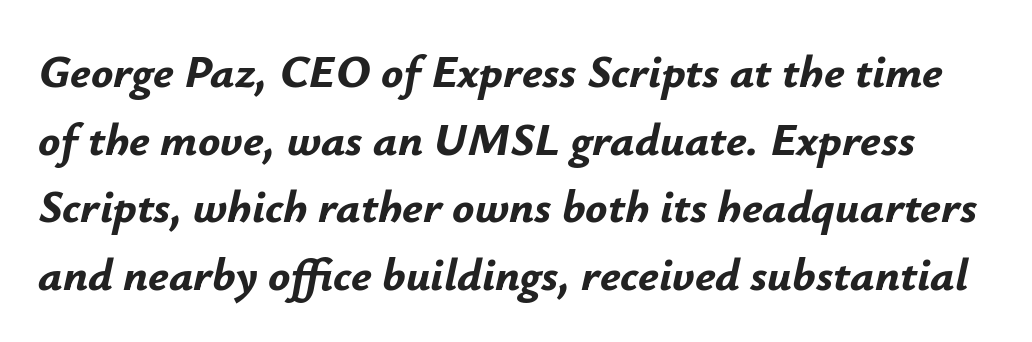
{"italic": "yes", "lean": "right", "slant_degrees": 12, "bold": "yes", "weight": "bold", "width": "normal", "stroke_contrast": "low", "x_height": "small", "monospaced": "no", "underline": "no", "line_spacing": "normal", "line_spacing_ratio": 1.47, "letter_spacing": "normal", "letter_spacing_em": 0.0, "glyph_px": 46}
